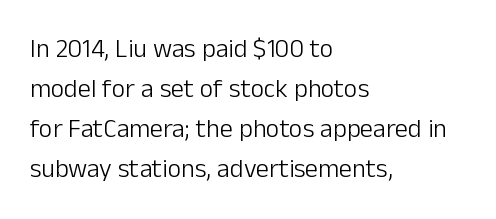
Descender tails drop into unmarked territory. Stroke mass is kept to a normal reading level or below. Default kerning and tracking; the words read as compact shapes. Teacher's note: observe the even left margin — that is flush-left alignment.
